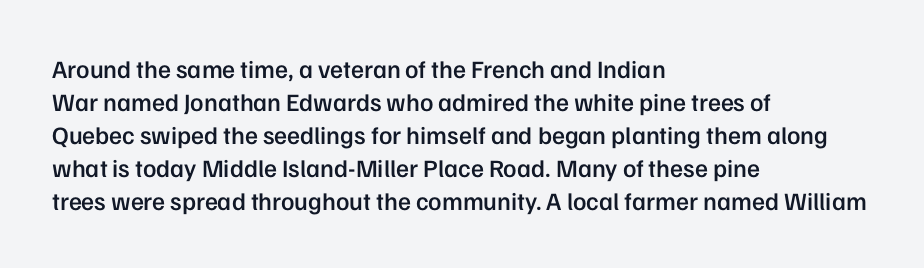
Q: Is the text bold? A: Semi-bold.
Q: Is the text italic (slanted)? A: No, it is upright.
Q: Is the text underlined? A: No.
Q: How is the paragraph aligned? A: Left-aligned.
Q: Is the spacing between letters normal or unusually wide? A: Normal.
Q: Is the spacing between lines tight, normal or loose? A: Normal.
